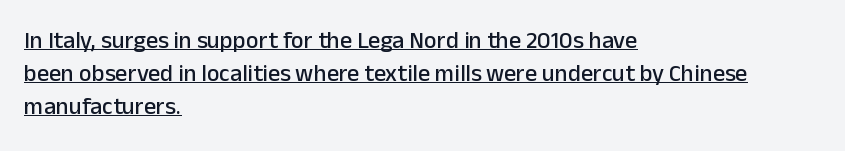
Has an underline been added? It has. Upright lettering throughout. The passage shown stacks its lines at a standard gap. Observe the ordinary spacing: letters are neighbours, not strangers. These lines are set flush left with a ragged right edge.
